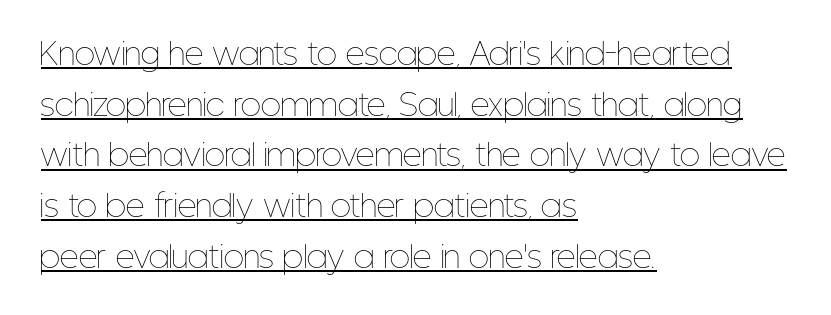
The image shows 30 px thin, condensed type, upright; set left-aligned, normal line spacing (1.69x), normal letter spacing, underlined; low stroke contrast and a medium x-height.
